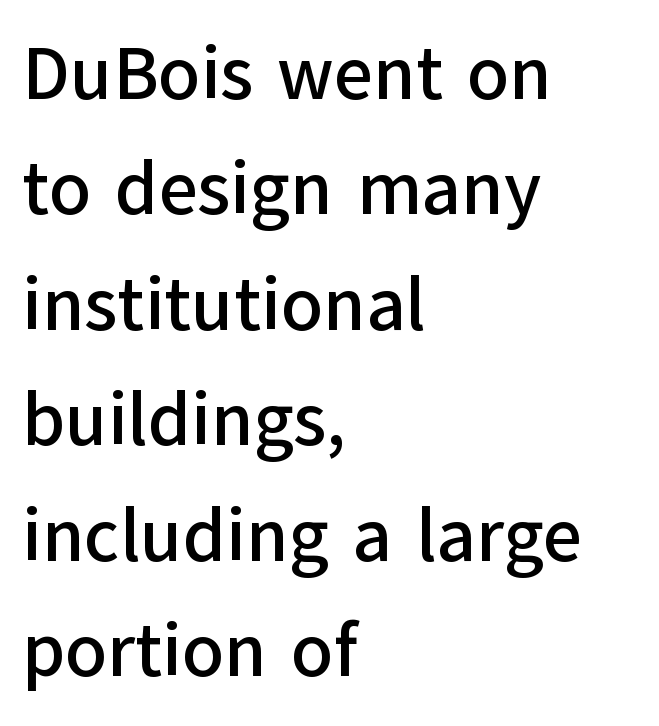
The image shows 75 px sans-serif type, upright; set left-aligned, normal line spacing (1.54x), normal letter spacing, not underlined; low stroke contrast and a medium x-height.
